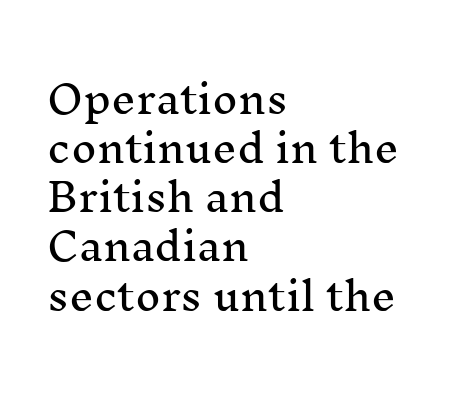
{"serif": "yes", "italic": "no", "width": "normal", "stroke_contrast": "medium", "x_height": "medium", "monospaced": "no", "underline": "no", "align": "left", "line_spacing": "normal", "line_spacing_ratio": 1.26, "letter_spacing": "normal", "letter_spacing_em": 0.0, "glyph_px": 39}
